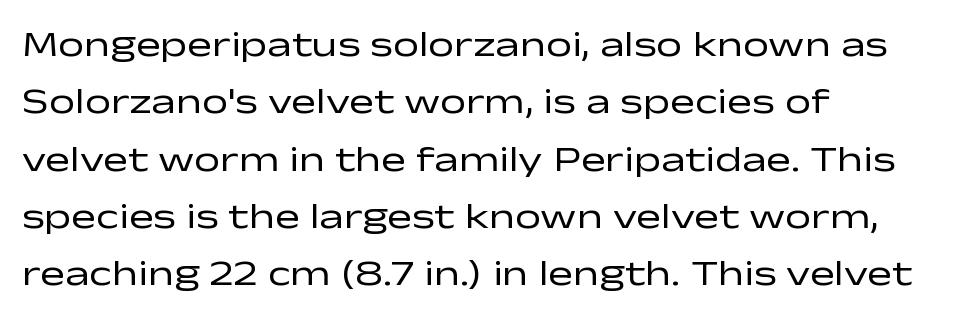
The image shows 37 px regular-weight, wide sans-serif type, upright; set left-aligned, normal line spacing (1.55x), normal letter spacing, not underlined; low stroke contrast and a medium x-height.
